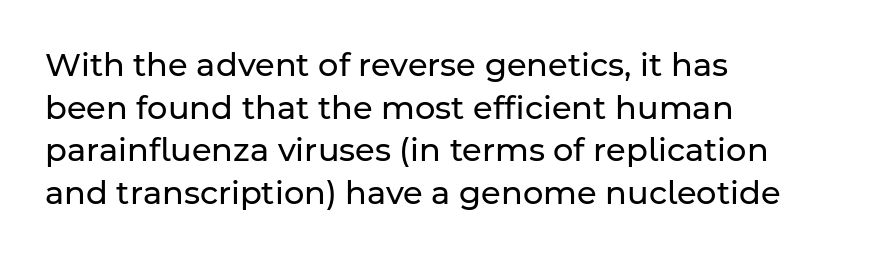
Q: Is the text bold? A: No.
Q: Is the text italic (slanted)? A: No, it is upright.
Q: Is the typeface a serif or a sans-serif typeface? A: Sans-serif.
Q: Is the text underlined? A: No.
Q: How is the paragraph aligned? A: Left-aligned.
Q: Is the spacing between letters normal or unusually wide? A: Normal.
Q: Is the spacing between lines tight, normal or loose? A: Normal.
Q: Width (condensed, normal, or wide)? A: Normal.
Q: Stroke contrast? A: Low.
Q: x-height? A: Medium.
Q: Monospaced? A: No.
